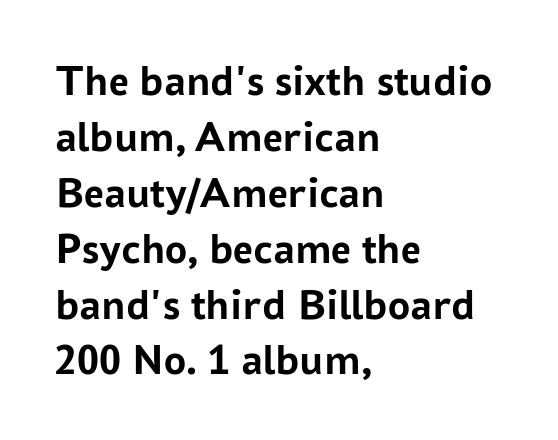
Q: Is the text bold? A: Yes.
Q: Is the text italic (slanted)? A: No, it is upright.
Q: Is the typeface a serif or a sans-serif typeface? A: Sans-serif.
Q: Is the text underlined? A: No.
Q: How is the paragraph aligned? A: Left-aligned.
Q: Is the spacing between letters normal or unusually wide? A: Normal.
Q: Is the spacing between lines tight, normal or loose? A: Normal.
Q: Width (condensed, normal, or wide)? A: Normal.
Q: Stroke contrast? A: Low.
Q: x-height? A: Medium.
Q: Monospaced? A: No.
